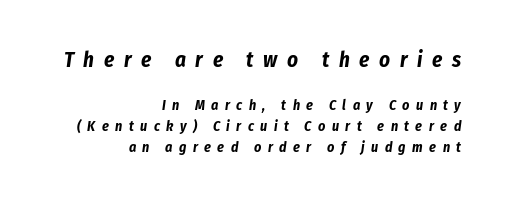
The passage shown is emphatically bold. Right-aligned paragraph, ragged on the left. The whole block is typeset with a tilt. These two chunks differ in scale, with the top chunk taking the larger measure. These lines have a slow, spaced-out rhythm from letter to letter.
